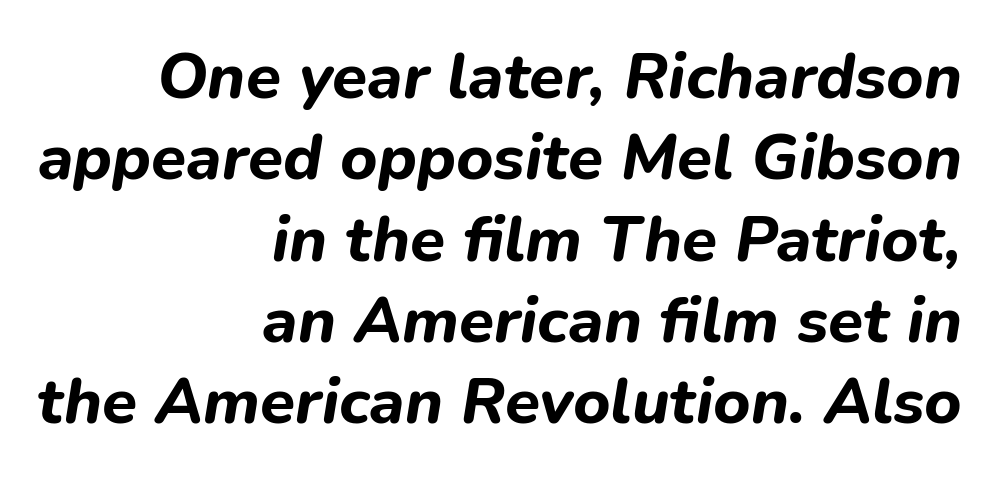
Q: Is the text bold? A: Yes.
Q: Is the text italic (slanted)? A: Yes, it leans right by about 9 degrees.
Q: Is the text underlined? A: No.
Q: How is the paragraph aligned? A: Right-aligned.
Q: Is the spacing between letters normal or unusually wide? A: Normal.
Q: Is the spacing between lines tight, normal or loose? A: Normal.
Q: Width (condensed, normal, or wide)? A: Normal.
Q: Stroke contrast? A: Low.
Q: x-height? A: Medium.
Q: Monospaced? A: No.
